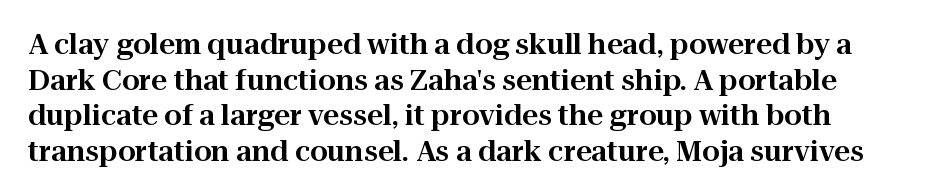
This sample has the flowing, uneven cadence of proportional lettering. This sample uses plain, unmodified letter spacing. The passage shown is typeset with a serif family. One glance says typical: line gaps are just what's usual. Descenders are the only things crossing below the line. Italic: no, the glyphs are upright roman.
